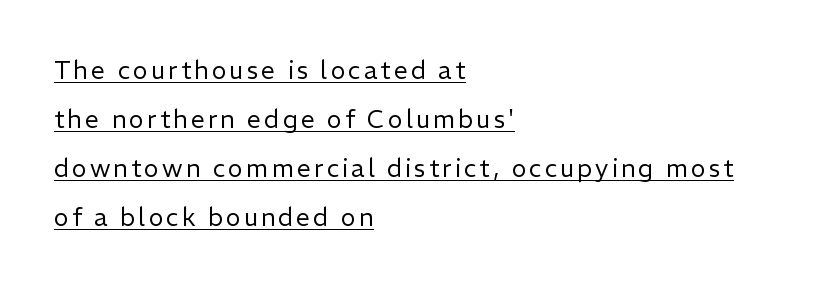
{"italic": "no", "bold": "no", "underline": "yes", "align": "left", "line_spacing": "loose", "line_spacing_ratio": 1.96, "glyph_px": 25}
